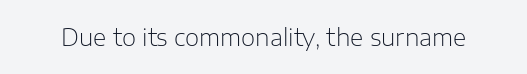
The image shows 23 px text type, upright; set normal letter spacing, not underlined.
